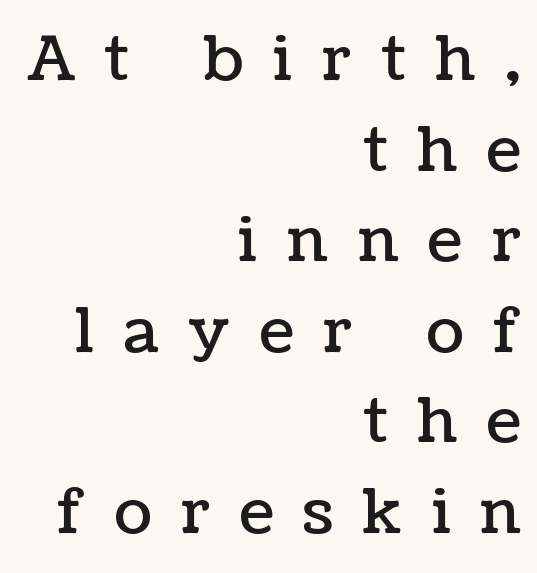
{"italic": "no", "width": "normal", "stroke_contrast": "low", "x_height": "medium", "monospaced": "no", "underline": "no", "align": "right", "line_spacing": "normal", "line_spacing_ratio": 1.46, "letter_spacing": "wide", "letter_spacing_em": 0.48, "glyph_px": 62}
